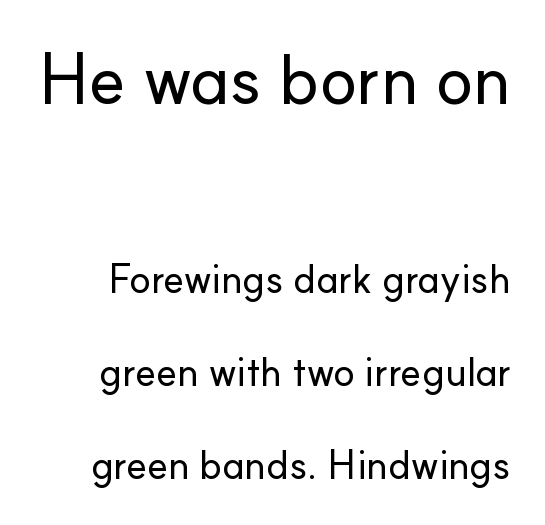
{"serif": "no", "italic": "no", "width": "normal", "stroke_contrast": "low", "x_height": "small", "monospaced": "no", "underline": "no", "line_spacing": "loose", "line_spacing_ratio": 2.33, "letter_spacing": "normal", "letter_spacing_em": 0.0, "larger_block": "first", "size_ratio": 1.75, "glyph_px": 70}
